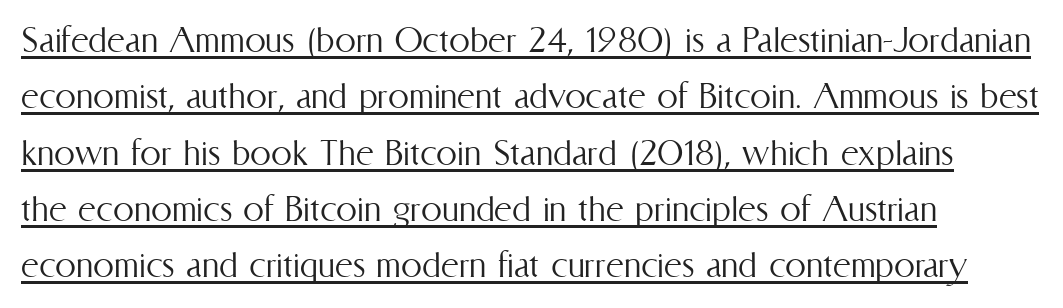
{"italic": "no", "bold": "no", "weight": "light", "width": "condensed", "stroke_contrast": "medium", "x_height": "medium", "monospaced": "no", "underline": "yes", "align": "left", "line_spacing": "normal", "line_spacing_ratio": 1.34, "letter_spacing": "normal", "letter_spacing_em": 0.0, "glyph_px": 42}
